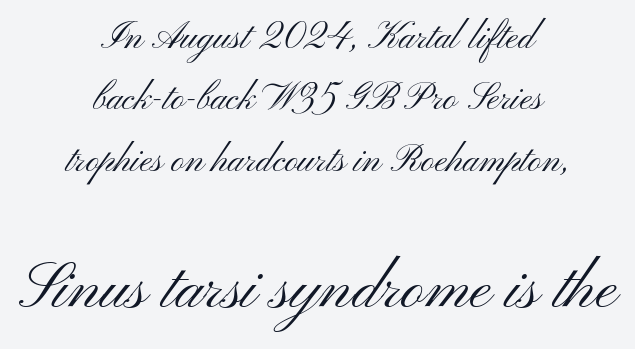
{"serif": "no", "bold": "no", "weight": "light", "width": "wide", "stroke_contrast": "medium", "x_height": "small", "monospaced": "no", "underline": "no", "align": "center", "line_spacing": "normal", "line_spacing_ratio": 1.66, "letter_spacing": "normal", "letter_spacing_em": 0.0, "larger_block": "second", "size_ratio": 1.73, "glyph_px": 64}
